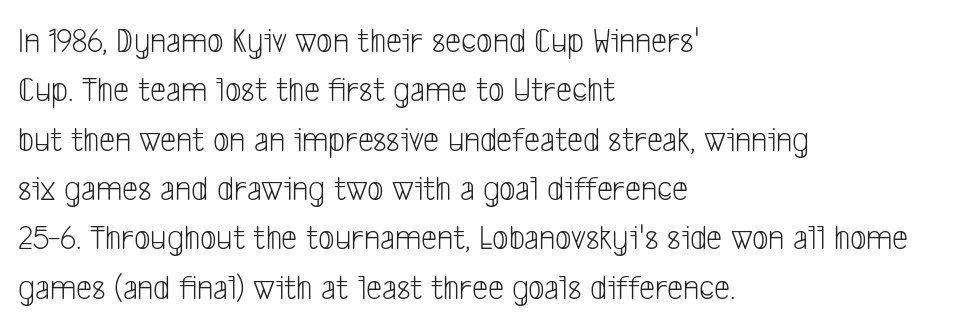
Whoever set this chose a conventional vertical rhythm. These glyphs show unthickened strokes, regular width or finer. Each word holds together tightly as a unit, with standard inter-letter gaps. Grotesque or geometric, the face here clearly has no serifs. Glance below the letters and you will spot only blank space.
